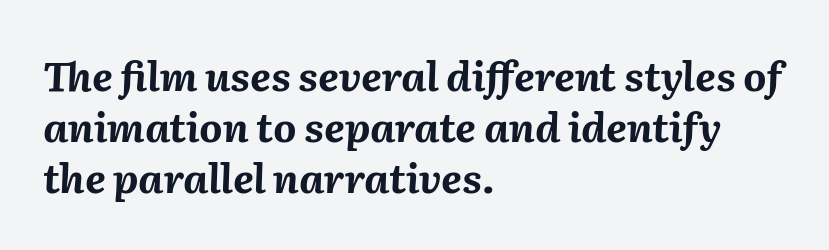
{"italic": "yes", "lean": "right", "slant_degrees": 2, "bold": "yes", "weight": "bold", "width": "normal", "stroke_contrast": "medium", "x_height": "medium", "monospaced": "no", "underline": "no", "align": "left", "line_spacing": "normal", "line_spacing_ratio": 1.28, "letter_spacing": "normal", "letter_spacing_em": 0.0, "glyph_px": 40}
